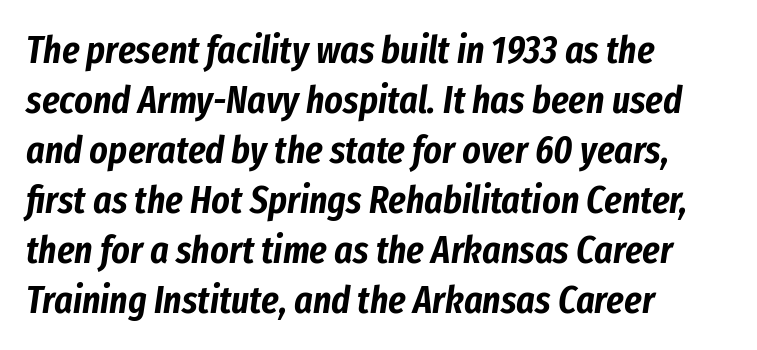
Q: Is the text italic (slanted)? A: Yes, it leans right by about 8 degrees.
Q: Is the text underlined? A: No.
Q: How is the paragraph aligned? A: Left-aligned.
Q: Is the spacing between letters normal or unusually wide? A: Normal.
Q: Is the spacing between lines tight, normal or loose? A: Normal.
Q: Width (condensed, normal, or wide)? A: Condensed.
Q: Stroke contrast? A: Low.
Q: x-height? A: Medium.
Q: Monospaced? A: No.
